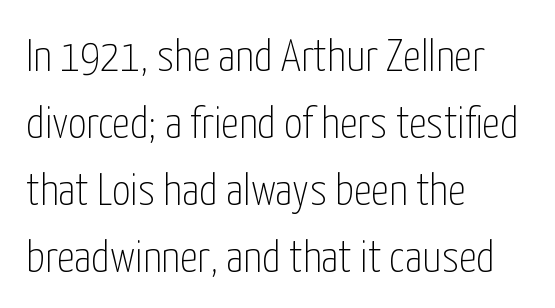
{"serif": "no", "italic": "no", "bold": "no", "weight": "thin", "width": "condensed", "stroke_contrast": "low", "x_height": "medium", "monospaced": "no", "underline": "no", "align": "left", "line_spacing": "normal", "line_spacing_ratio": 1.49, "letter_spacing": "normal", "letter_spacing_em": 0.0, "glyph_px": 45}
